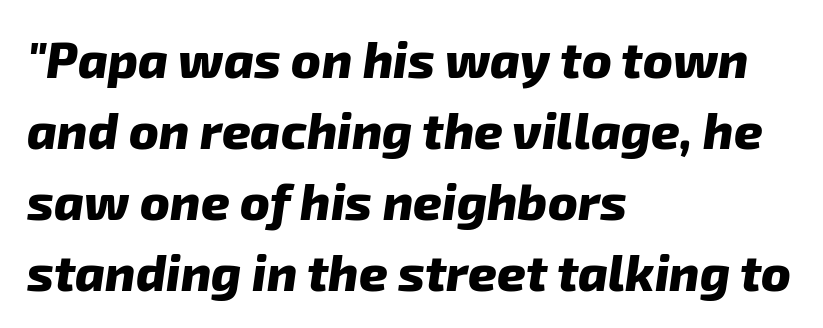
Q: Is the text bold? A: Yes.
Q: Is the typeface a serif or a sans-serif typeface? A: Sans-serif.
Q: Is the text underlined? A: No.
Q: How is the paragraph aligned? A: Left-aligned.
Q: Is the spacing between letters normal or unusually wide? A: Normal.
Q: Is the spacing between lines tight, normal or loose? A: Normal.
Q: Width (condensed, normal, or wide)? A: Normal.
Q: Stroke contrast? A: Low.
Q: x-height? A: Medium.
Q: Monospaced? A: No.
